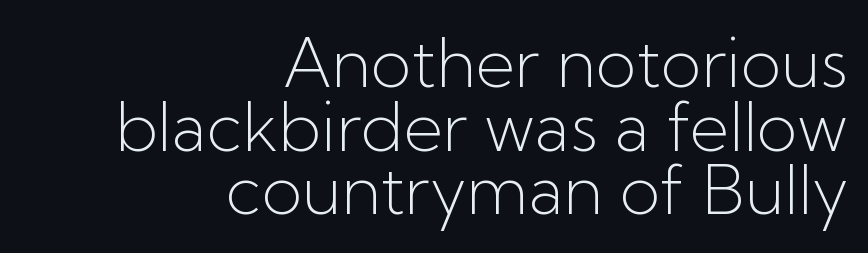
The image shows 67 px light sans-serif type, upright; set right-aligned, tight line spacing (0.95x), normal letter spacing, not underlined; low stroke contrast and a medium x-height.
